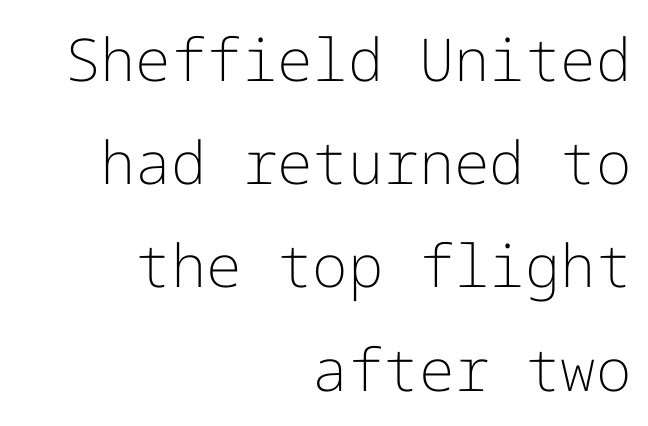
Q: Is the text bold? A: No.
Q: Is the text italic (slanted)? A: No, it is upright.
Q: Is the typeface a serif or a sans-serif typeface? A: Sans-serif.
Q: Is the text underlined? A: No.
Q: How is the paragraph aligned? A: Right-aligned.
Q: Is the spacing between letters normal or unusually wide? A: Normal.
Q: Width (condensed, normal, or wide)? A: Normal.
Q: Stroke contrast? A: Low.
Q: x-height? A: Medium.
